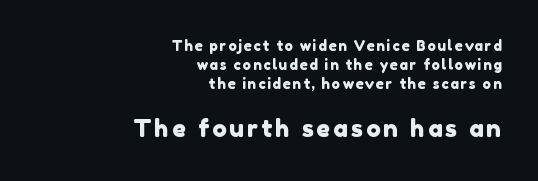
The image shows 24 px text type; set right-aligned, normal line spacing (1.36x), not underlined; the second (bottom) block is 1.71x larger.
